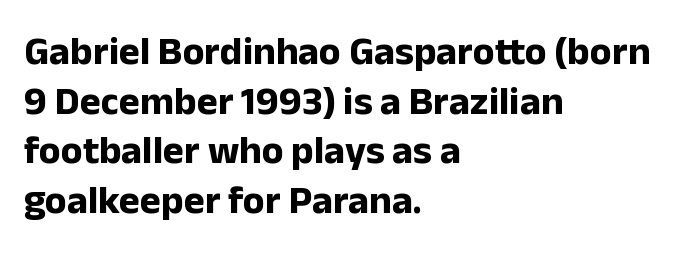
Q: Is the text bold? A: Yes.
Q: Is the text italic (slanted)? A: No, it is upright.
Q: Is the typeface a serif or a sans-serif typeface? A: Sans-serif.
Q: Is the text underlined? A: No.
Q: How is the paragraph aligned? A: Left-aligned.
Q: Is the spacing between letters normal or unusually wide? A: Normal.
Q: Width (condensed, normal, or wide)? A: Normal.
Q: Stroke contrast? A: Low.
Q: x-height? A: Medium.
Q: Monospaced? A: No.
